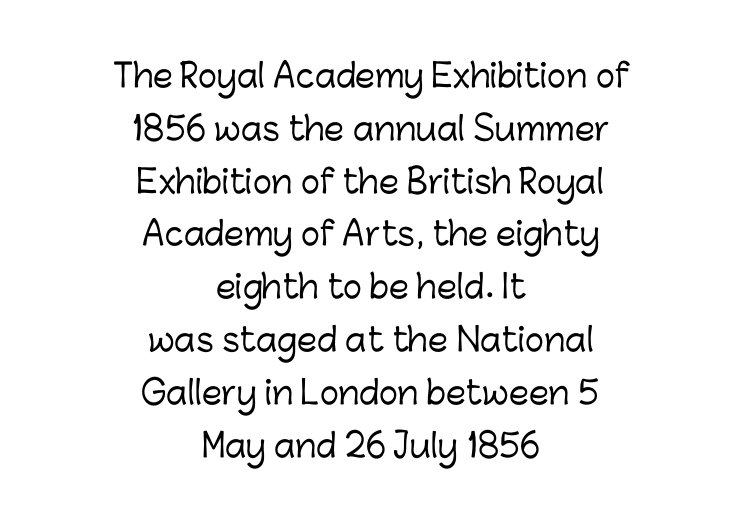
{"serif": "no", "italic": "no", "width": "normal", "stroke_contrast": "low", "x_height": "medium", "monospaced": "no", "underline": "no", "align": "center", "line_spacing": "normal", "line_spacing_ratio": 1.65, "letter_spacing": "normal", "letter_spacing_em": 0.0, "glyph_px": 32}
